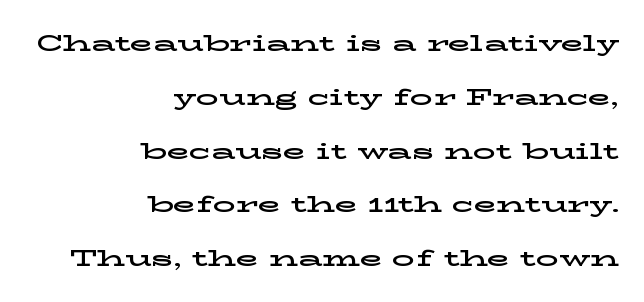
Unlike italic type, these characters show no tilt at all. The tracking reads as untouched default to a designer's eye. Horizontal alignment here is rightward, an uncommon choice for prose. Widely set lines give the paragraph a tall, airy silhouette. Check under the words: just untouched page.
